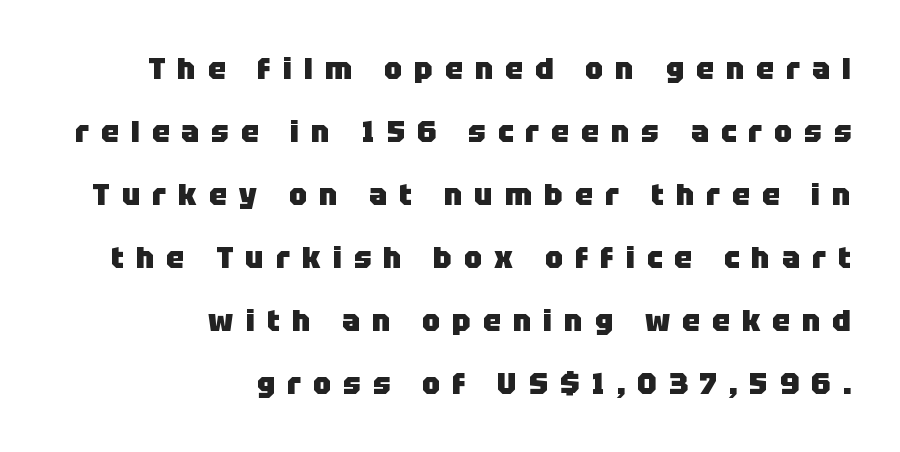
{"serif": "no", "italic": "no", "bold": "yes", "weight": "heavy", "width": "normal", "stroke_contrast": "low", "x_height": "large", "monospaced": "no", "underline": "no", "align": "right", "line_spacing": "loose", "line_spacing_ratio": 2.1, "letter_spacing": "wide", "letter_spacing_em": 0.4, "glyph_px": 30}
